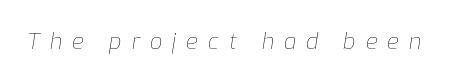
The space beneath each line is pristine and unruled. An italicized treatment has been applied to the whole sample. The strokes carry an ordinary text weight at most. Tracking value appears strongly positive — letters spread wide.
